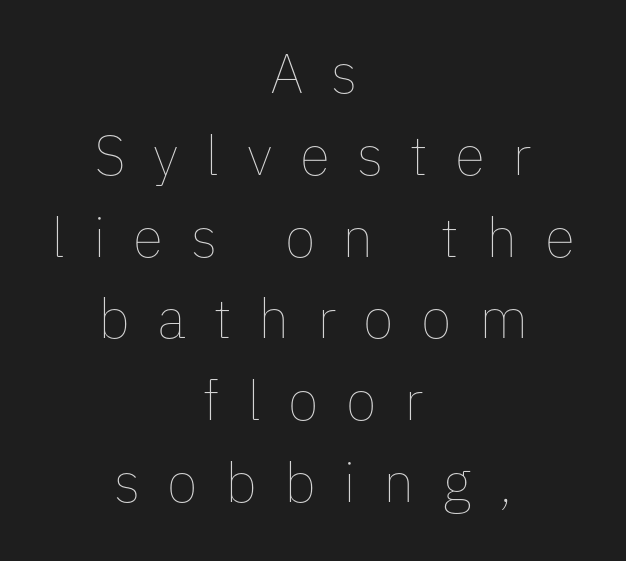
The image shows 56 px thin type, upright; set centered, normal line spacing (1.46x), unusually wide letter spacing (+0.49 em), not underlined; low stroke contrast and a medium x-height.
